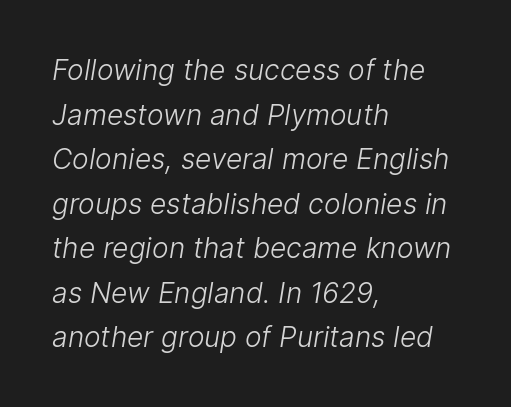
The image shows 28 px light sans-serif type; set left-aligned, normal line spacing (1.59x), normal letter spacing, not underlined; low stroke contrast and a medium x-height.
